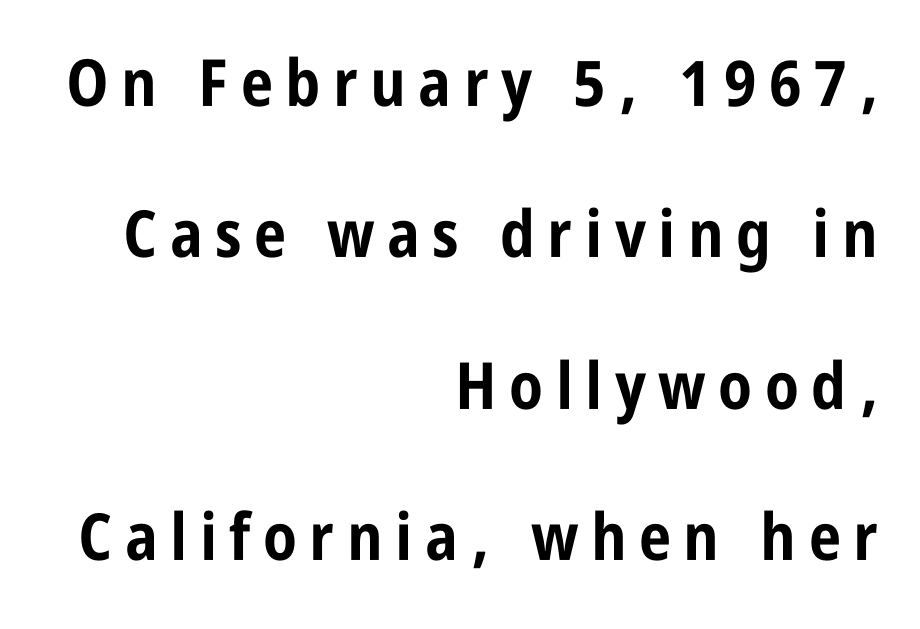
{"serif": "no", "italic": "no", "bold": "yes", "weight": "bold", "width": "condensed", "stroke_contrast": "low", "x_height": "large", "monospaced": "no", "underline": "no", "align": "right", "line_spacing": "loose", "line_spacing_ratio": 2.33, "glyph_px": 65}
